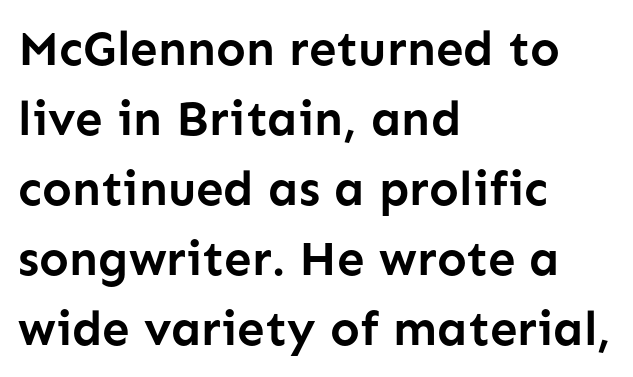
Q: Is the text bold? A: Yes.
Q: Is the text italic (slanted)? A: No, it is upright.
Q: Is the typeface a serif or a sans-serif typeface? A: Sans-serif.
Q: Is the text underlined? A: No.
Q: How is the paragraph aligned? A: Left-aligned.
Q: Is the spacing between letters normal or unusually wide? A: Normal.
Q: Is the spacing between lines tight, normal or loose? A: Normal.
Q: Width (condensed, normal, or wide)? A: Normal.
Q: Stroke contrast? A: Low.
Q: x-height? A: Medium.
Q: Monospaced? A: No.
